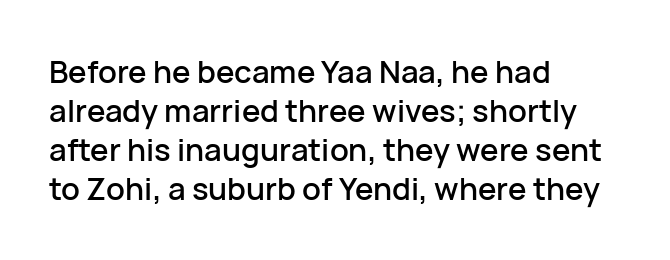
The image shows 31 px sans-serif type, upright; set left-aligned, normal line spacing (1.26x), normal letter spacing, not underlined; low stroke contrast and a medium x-height.
